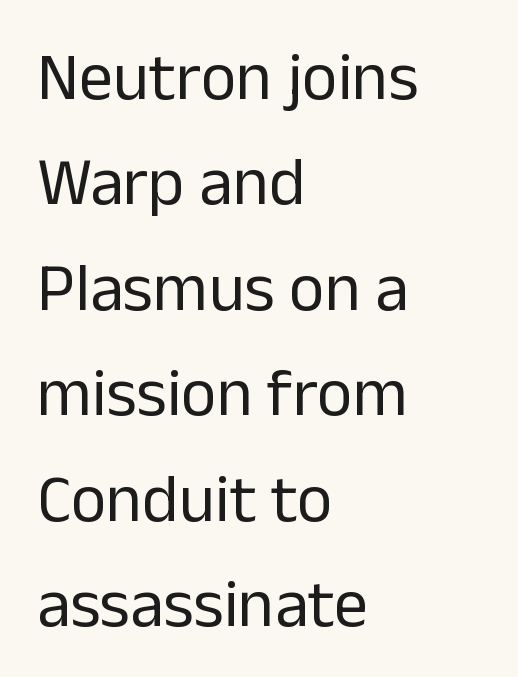
The image shows 68 px regular-weight sans-serif type, upright; set left-aligned, normal line spacing (1.55x), normal letter spacing, not underlined; low stroke contrast and a medium x-height.
